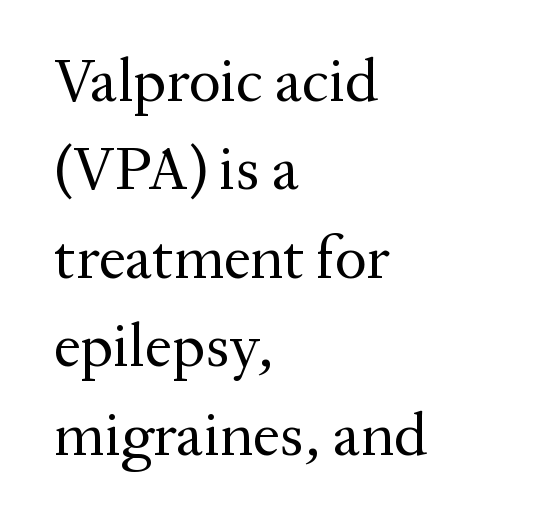
Q: Is the text bold? A: No.
Q: Is the text italic (slanted)? A: No, it is upright.
Q: Is the typeface a serif or a sans-serif typeface? A: Serif.
Q: Is the text underlined? A: No.
Q: How is the paragraph aligned? A: Left-aligned.
Q: Is the spacing between letters normal or unusually wide? A: Normal.
Q: Is the spacing between lines tight, normal or loose? A: Normal.
Q: Width (condensed, normal, or wide)? A: Normal.
Q: Stroke contrast? A: Medium.
Q: x-height? A: Medium.
Q: Monospaced? A: No.
